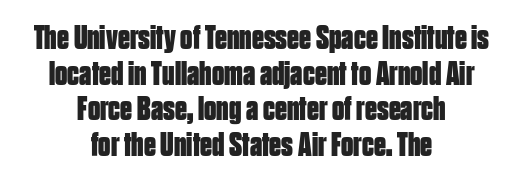
Designer's note — italics off, roman on. Is this a sans? Yes — the strokes have no serifs. The face used here is proportionally spaced, like ordinary book or web type. Descender tails drop into unmarked territory. This sample trades vertical openness for compactness between lines. Teacher's note: observe the equal gaps on both sides — that is centered alignment.
